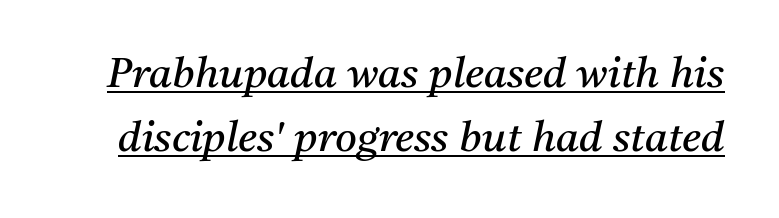
The image shows 42 px regular-weight serif type, italic (leaning right); set normal line spacing (1.53x), normal letter spacing, underlined; medium stroke contrast and a medium x-height.
